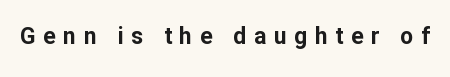
{"italic": "no", "bold": "yes", "underline": "no", "letter_spacing": "wide", "letter_spacing_em": 0.33, "glyph_px": 23}
